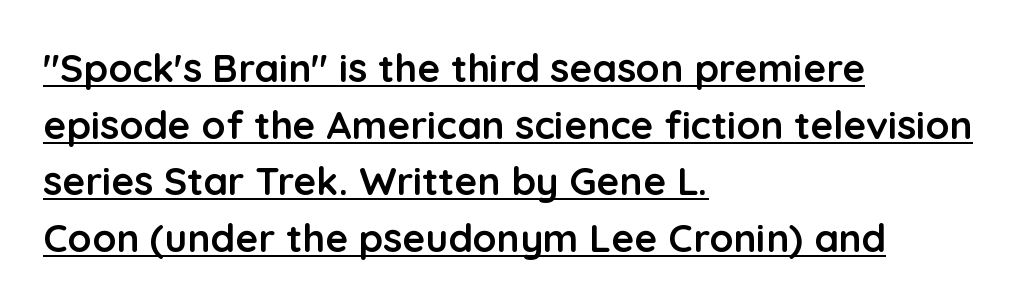
{"serif": "no", "italic": "no", "bold": "yes", "weight": "semibold", "width": "normal", "stroke_contrast": "low", "x_height": "medium", "monospaced": "no", "underline": "yes", "align": "left", "line_spacing": "normal", "line_spacing_ratio": 1.45, "letter_spacing": "normal", "letter_spacing_em": 0.0, "glyph_px": 39}
